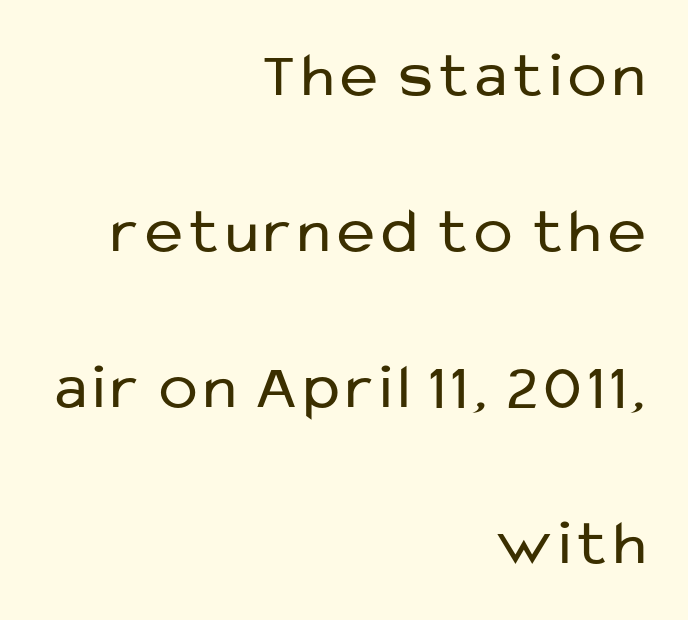
The image shows 64 px regular-weight sans-serif type, upright; set right-aligned, loose line spacing (2.44x), not underlined; low stroke contrast and a medium x-height.
